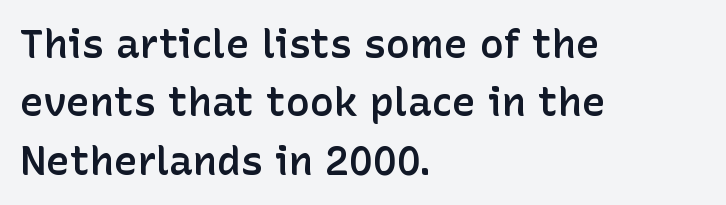
Q: Is the text bold? A: Semi-bold.
Q: Is the text italic (slanted)? A: No, it is upright.
Q: Is the typeface a serif or a sans-serif typeface? A: Sans-serif.
Q: Is the text underlined? A: No.
Q: How is the paragraph aligned? A: Left-aligned.
Q: Is the spacing between letters normal or unusually wide? A: Normal.
Q: Is the spacing between lines tight, normal or loose? A: Normal.
Q: Width (condensed, normal, or wide)? A: Normal.
Q: Stroke contrast? A: Low.
Q: x-height? A: Medium.
Q: Monospaced? A: No.
